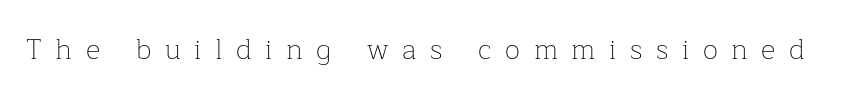
The image shows 28 px thin serif type, upright; set unusually wide letter spacing (+0.49 em), not underlined; low stroke contrast and a medium x-height.
